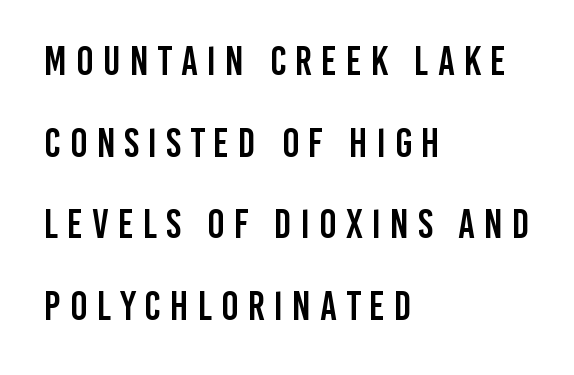
{"serif": "no", "italic": "no", "width": "condensed", "stroke_contrast": "low", "x_height": "large", "monospaced": "no", "underline": "no", "align": "left", "line_spacing": "loose", "line_spacing_ratio": 1.99, "letter_spacing": "wide", "letter_spacing_em": 0.22, "glyph_px": 41}
